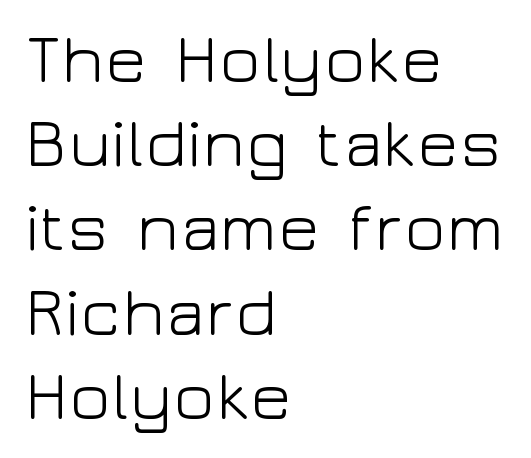
The lettering stays uniformly vertical, giving the passage a roman look. This sample has the flowing, uneven cadence of proportional lettering. The letters look calm and open, with moderate or lighter stems. Bare-footed words on every line. Alignment: flush left. The tracking reads as untouched default to a designer's eye.
